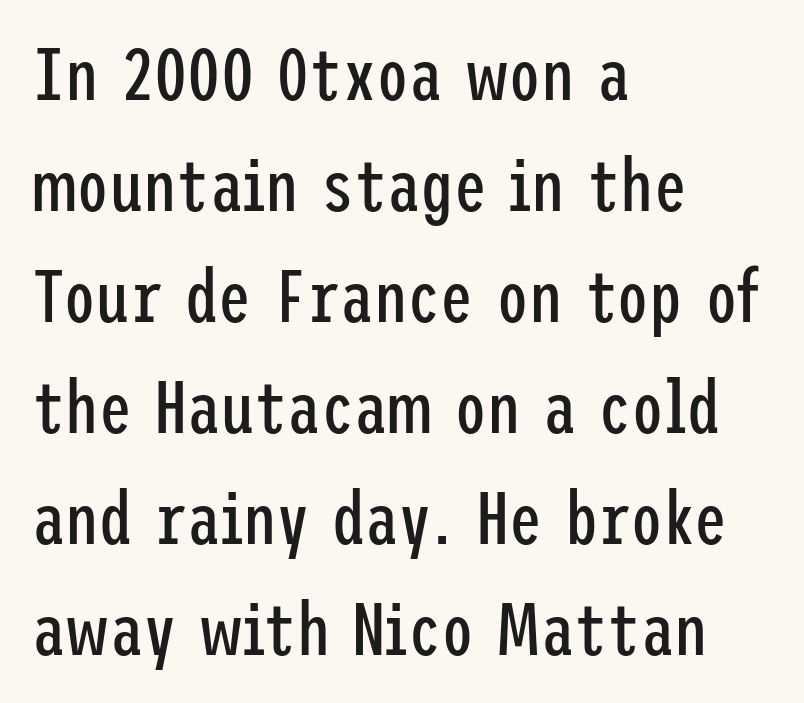
The face used here is a sans, in the tradition of grotesques and geometrics. Each stroke keeps to a modest, everyday thickness or less. Quick note: underline off. The tracking reads as untouched default to a designer's eye.
